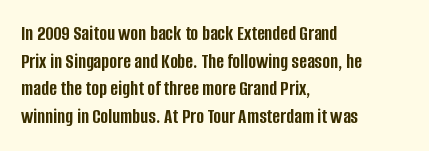
Q: Is the text bold? A: Yes.
Q: Is the text italic (slanted)? A: No, it is upright.
Q: Is the text underlined? A: No.
Q: How is the paragraph aligned? A: Left-aligned.
Q: Is the spacing between letters normal or unusually wide? A: Normal.
Q: Is the spacing between lines tight, normal or loose? A: Normal.
